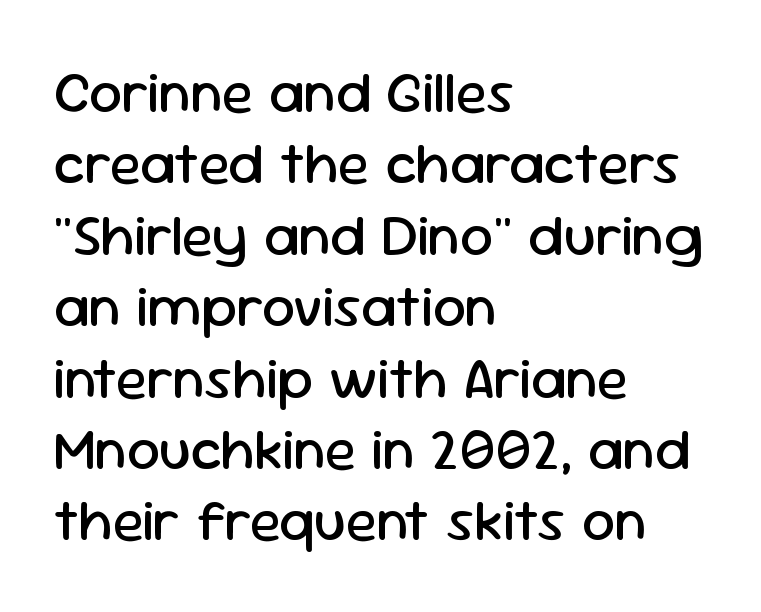
{"serif": "no", "italic": "no", "bold": "no", "weight": "regular", "width": "normal", "stroke_contrast": "low", "x_height": "medium", "monospaced": "no", "underline": "no", "align": "left", "line_spacing_ratio": 1.21, "letter_spacing": "normal", "letter_spacing_em": 0.0, "glyph_px": 59}
